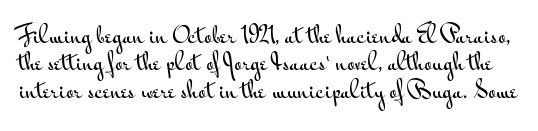
{"underline": "no", "line_spacing": "normal", "line_spacing_ratio": 1.25, "letter_spacing": "normal", "letter_spacing_em": 0.0, "glyph_px": 22}
